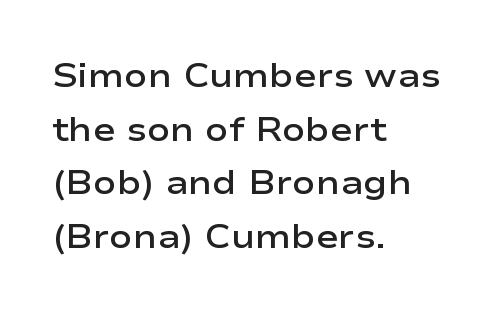
Q: Is the text bold? A: Semi-bold.
Q: Is the text italic (slanted)? A: No, it is upright.
Q: Is the typeface a serif or a sans-serif typeface? A: Sans-serif.
Q: Is the text underlined? A: No.
Q: How is the paragraph aligned? A: Left-aligned.
Q: Is the spacing between letters normal or unusually wide? A: Normal.
Q: Is the spacing between lines tight, normal or loose? A: Normal.
Q: Width (condensed, normal, or wide)? A: Wide.
Q: Stroke contrast? A: Low.
Q: x-height? A: Medium.
Q: Monospaced? A: No.
